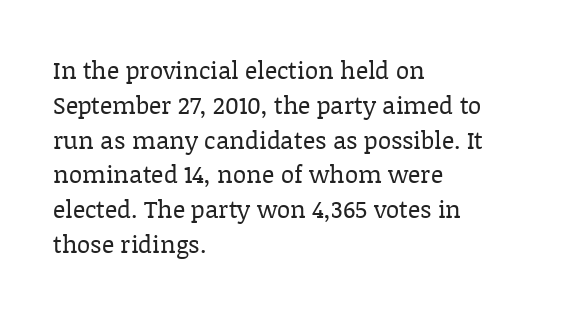
Summary of weight: not heavy and not bold. The passage shown stacks its lines at a standard gap. Upright lettering throughout. Tracking value appears to be zero — textbook default spacing.
